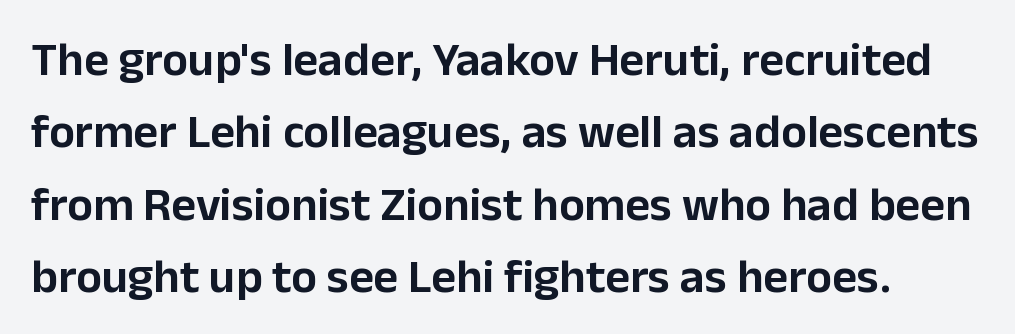
The image shows 48 px sans-serif type, upright; set normal line spacing (1.51x), normal letter spacing, not underlined; low stroke contrast and a medium x-height.
